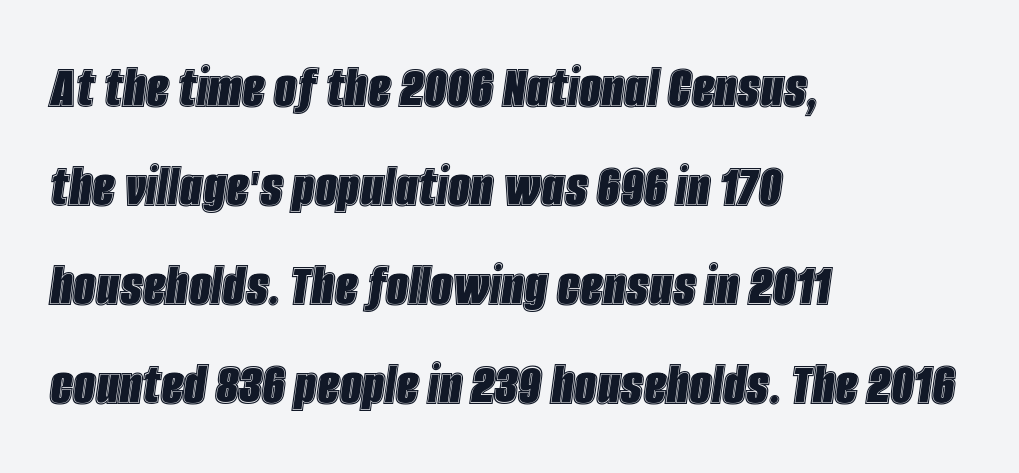
Q: Is the text italic (slanted)? A: Yes, it leans right by about 8 degrees.
Q: Is the text underlined? A: No.
Q: How is the paragraph aligned? A: Left-aligned.
Q: Is the spacing between letters normal or unusually wide? A: Normal.
Q: Is the spacing between lines tight, normal or loose? A: Normal.
Q: Width (condensed, normal, or wide)? A: Condensed.
Q: x-height? A: Large.
Q: Monospaced? A: No.
